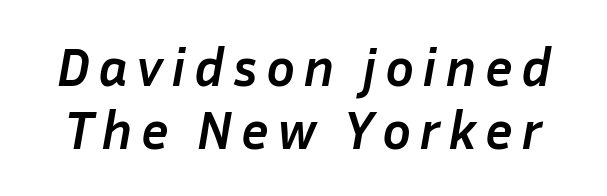
{"italic": "yes", "lean": "right", "slant_degrees": 10, "bold": "yes", "weight": "semibold", "width": "normal", "stroke_contrast": "low", "x_height": "medium", "monospaced": "no", "underline": "no", "line_spacing_ratio": 1.17, "glyph_px": 54}
